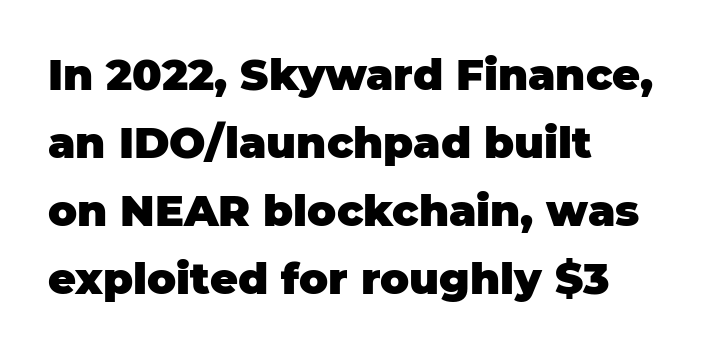
Q: Is the text bold? A: Yes.
Q: Is the text italic (slanted)? A: No, it is upright.
Q: Is the typeface a serif or a sans-serif typeface? A: Sans-serif.
Q: Is the text underlined? A: No.
Q: How is the paragraph aligned? A: Left-aligned.
Q: Is the spacing between letters normal or unusually wide? A: Normal.
Q: Is the spacing between lines tight, normal or loose? A: Normal.
Q: Width (condensed, normal, or wide)? A: Normal.
Q: Stroke contrast? A: Low.
Q: x-height? A: Large.
Q: Monospaced? A: No.
